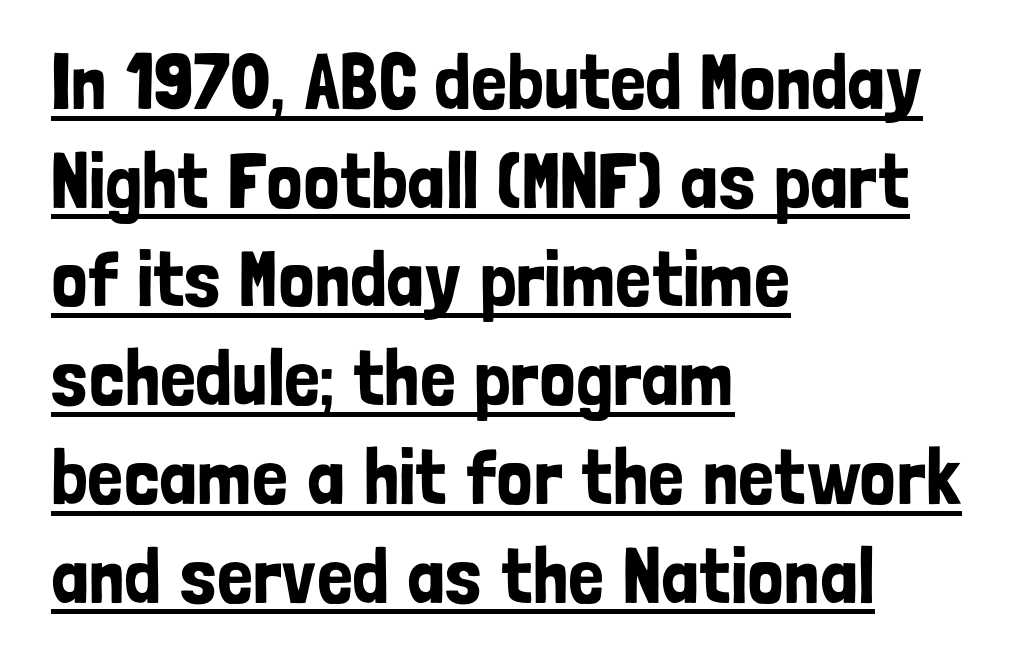
{"serif": "no", "italic": "no", "width": "condensed", "stroke_contrast": "low", "x_height": "medium", "monospaced": "no", "underline": "yes", "align": "left", "line_spacing": "normal", "line_spacing_ratio": 1.25, "letter_spacing": "normal", "letter_spacing_em": 0.0, "glyph_px": 79}
